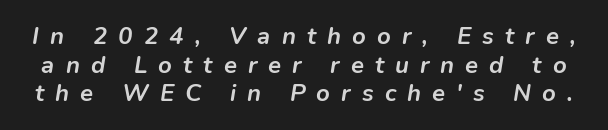
{"italic": "yes", "lean": "right", "slant_degrees": 9, "bold": "yes", "underline": "no", "line_spacing_ratio": 1.19, "letter_spacing": "wide", "letter_spacing_em": 0.46, "glyph_px": 24}
